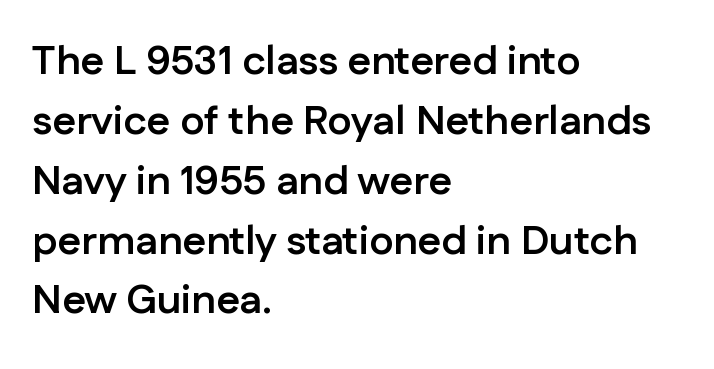
Q: Is the text bold? A: Yes.
Q: Is the text italic (slanted)? A: No, it is upright.
Q: Is the typeface a serif or a sans-serif typeface? A: Sans-serif.
Q: Is the text underlined? A: No.
Q: How is the paragraph aligned? A: Left-aligned.
Q: Is the spacing between letters normal or unusually wide? A: Normal.
Q: Is the spacing between lines tight, normal or loose? A: Normal.
Q: Width (condensed, normal, or wide)? A: Normal.
Q: Stroke contrast? A: Low.
Q: x-height? A: Medium.
Q: Monospaced? A: No.
